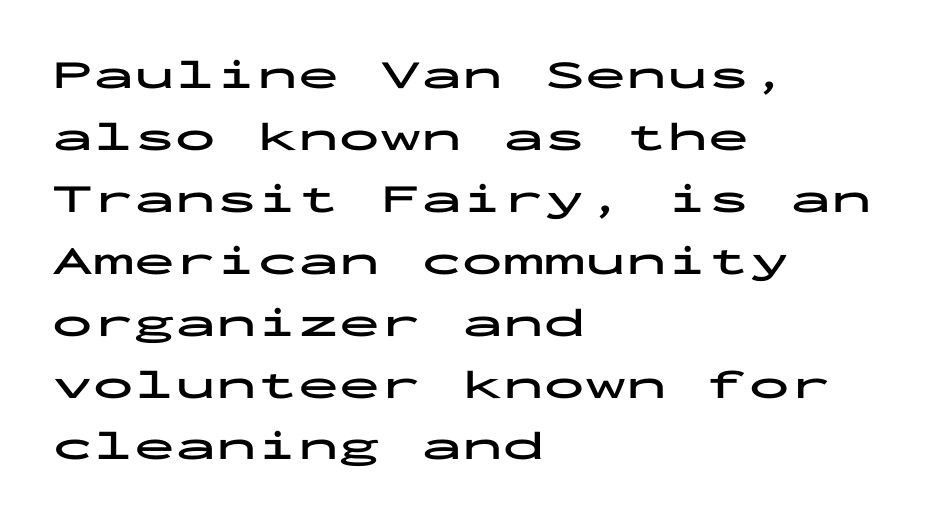
The space directly below the letters is spotless. It's the straight-up-and-down kind of type. Which margin do the lines hug? The left one — the right edge is uneven. Typographic density is high because the face is bold. The face used here is monospaced, like something from a code editor. The letters carry no serifs — their stems end cleanly without finishing strokes.
